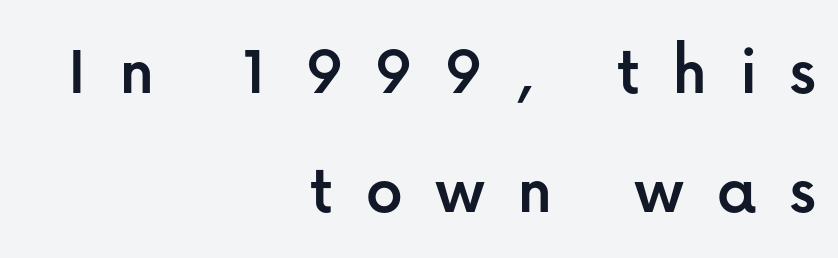
Vertical strokes here are truly vertical. Honestly, the row spacing looks completely unremarkable. The text block is weighted toward the right margin, trailing off unevenly leftward. Each letter keeps its own natural width here, so spacing adapts to shape. What stands out about the letter spacing? Its width — letters are far apart. A sans-serif font was chosen for this passage.
